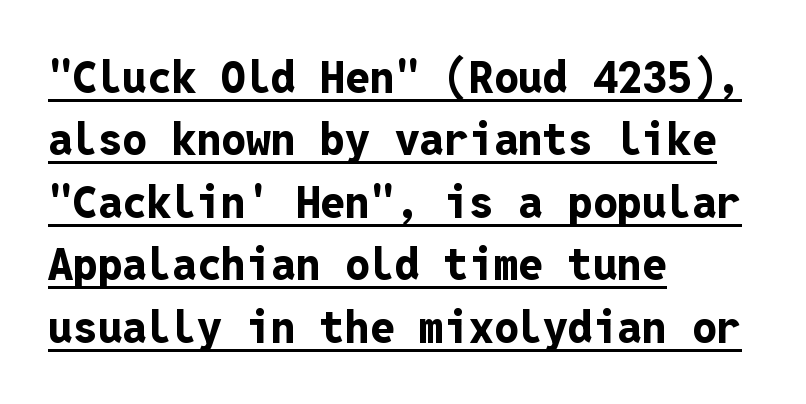
The image shows 44 px bold sans-serif type, upright, monospaced; set left-aligned, normal line spacing (1.42x), normal letter spacing, underlined; low stroke contrast and a medium x-height.
